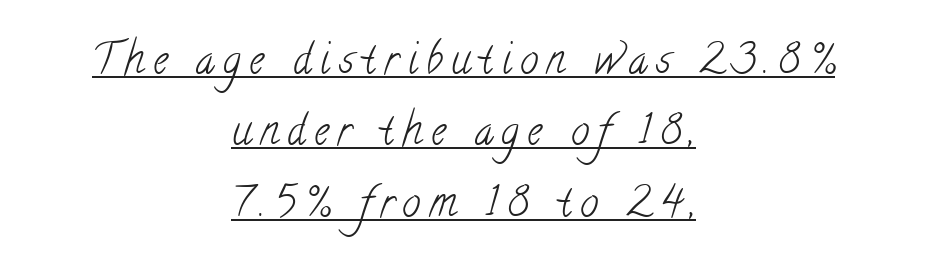
The image shows 41 px light, condensed serif type; set centered, line spacing 1.74x, unusually wide letter spacing (+0.21 em), underlined; low stroke contrast and a small x-height.
